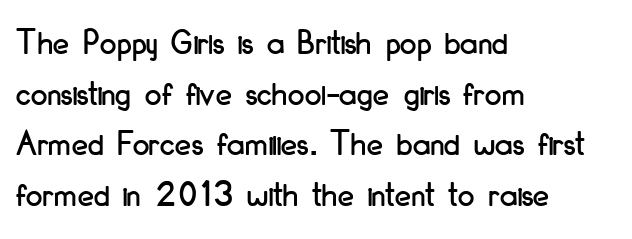
Q: Is the text italic (slanted)? A: No, it is upright.
Q: Is the typeface a serif or a sans-serif typeface? A: Sans-serif.
Q: Is the text underlined? A: No.
Q: How is the paragraph aligned? A: Left-aligned.
Q: Is the spacing between letters normal or unusually wide? A: Normal.
Q: Is the spacing between lines tight, normal or loose? A: Normal.
Q: Width (condensed, normal, or wide)? A: Condensed.
Q: Stroke contrast? A: Low.
Q: x-height? A: Small.
Q: Monospaced? A: No.
